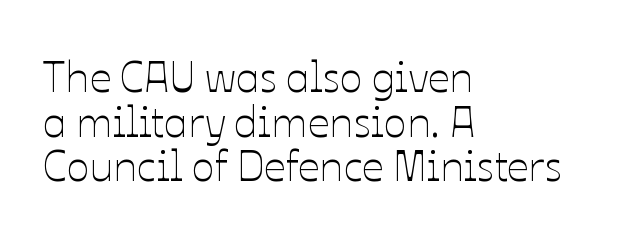
The image shows 43 px thin type, upright; set left-aligned, tight line spacing (1.04x), normal letter spacing, not underlined; low stroke contrast and a medium x-height.
